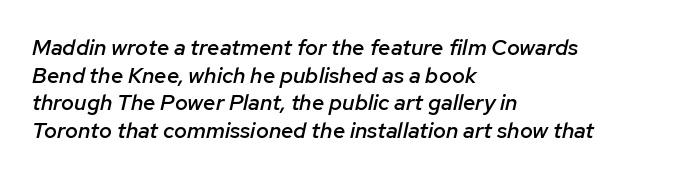
Tracking here is standard; glyphs follow each other at the usual distance. The space directly below the letters is spotless. A student would call this left alignment; a typographer would say flush left, rag right. This is moderately heavy type, rendered in semibold. Designer's note — italics engaged. These lines sit exactly where default settings would place them.
